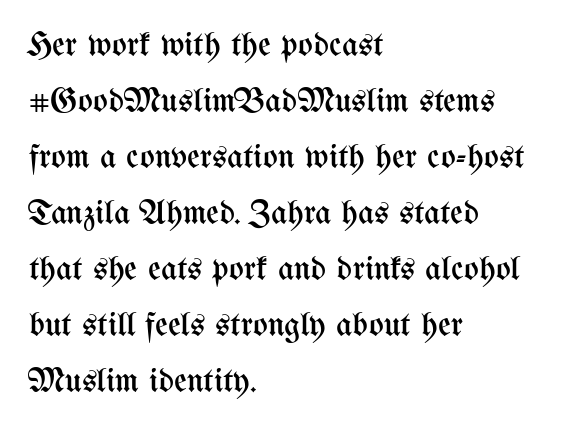
Q: Is the text bold? A: No.
Q: Is the text italic (slanted)? A: No, it is upright.
Q: Is the text underlined? A: No.
Q: How is the paragraph aligned? A: Left-aligned.
Q: Is the spacing between letters normal or unusually wide? A: Normal.
Q: Is the spacing between lines tight, normal or loose? A: Normal.
Q: Width (condensed, normal, or wide)? A: Condensed.
Q: Stroke contrast? A: Medium.
Q: x-height? A: Medium.
Q: Monospaced? A: No.
